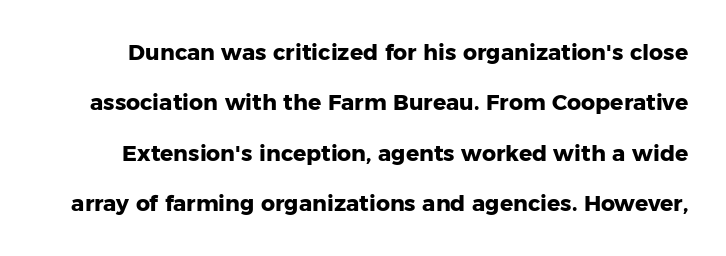
The image shows 22 px bold type, upright; set loose line spacing (2.29x), normal letter spacing, not underlined.
